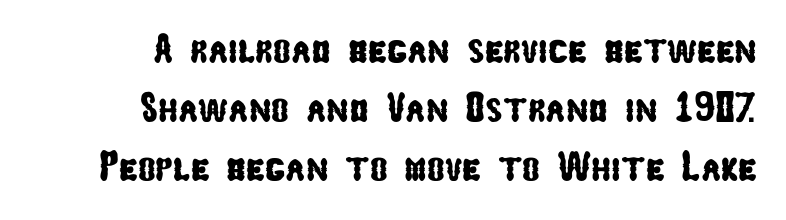
Q: Is the typeface a serif or a sans-serif typeface? A: Sans-serif.
Q: Is the text underlined? A: No.
Q: How is the paragraph aligned? A: Right-aligned.
Q: Is the spacing between letters normal or unusually wide? A: Normal.
Q: Is the spacing between lines tight, normal or loose? A: Normal.
Q: Width (condensed, normal, or wide)? A: Condensed.
Q: Stroke contrast? A: Low.
Q: x-height? A: Medium.
Q: Monospaced? A: No.
